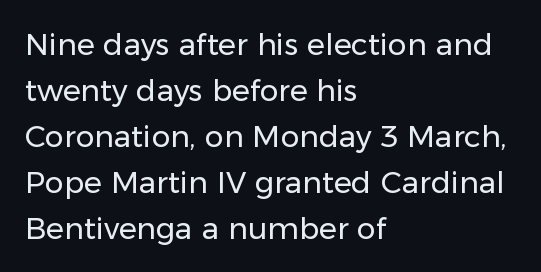
The block of text has a typical density, with ordinary space between rows. A typesetter would call this proportional, since set widths differ per character. Standard letterfit; no display-style spreading of the glyphs. This rendering employs a face without finishing strokes, i.e., a sans-serif. Every stem runs plumb, perpendicular to the baseline.
